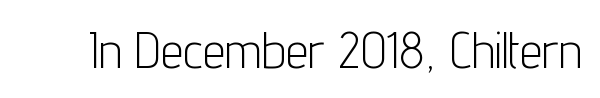
The image shows 51 px light, condensed sans-serif type, upright; set normal letter spacing, not underlined; low stroke contrast and a medium x-height.
